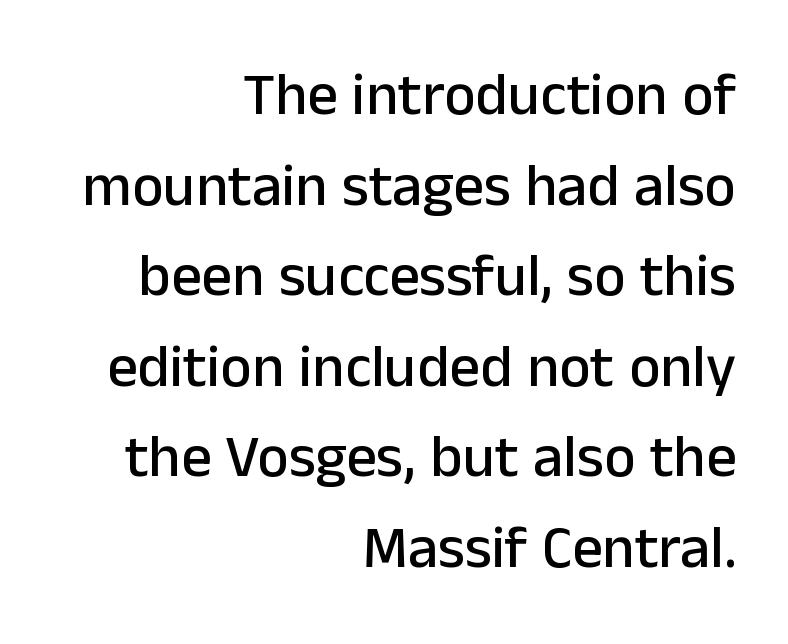
Horizontal alignment here is rightward, an uncommon choice for prose. Tall strokes in this sample are plumb rather than angled. Examine the stroke ends and you'll find no serifs. A normal amount of white space separates one row of letters from the next.
